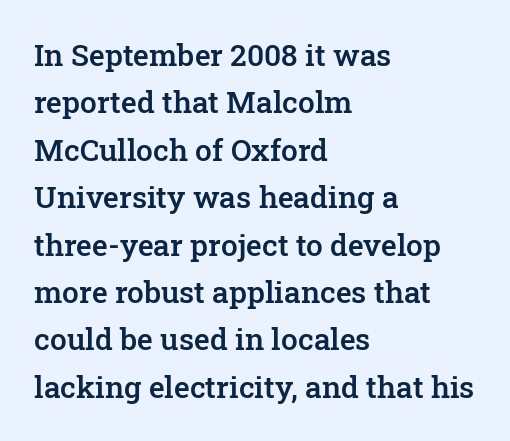
Italic: no, the glyphs are upright roman. Character widths vary here, with narrow letters taking less room than wide ones. Glyph-to-glyph distance matches everyday printed text. Honestly, the row spacing looks completely unremarkable. This sample uses a serif face.
